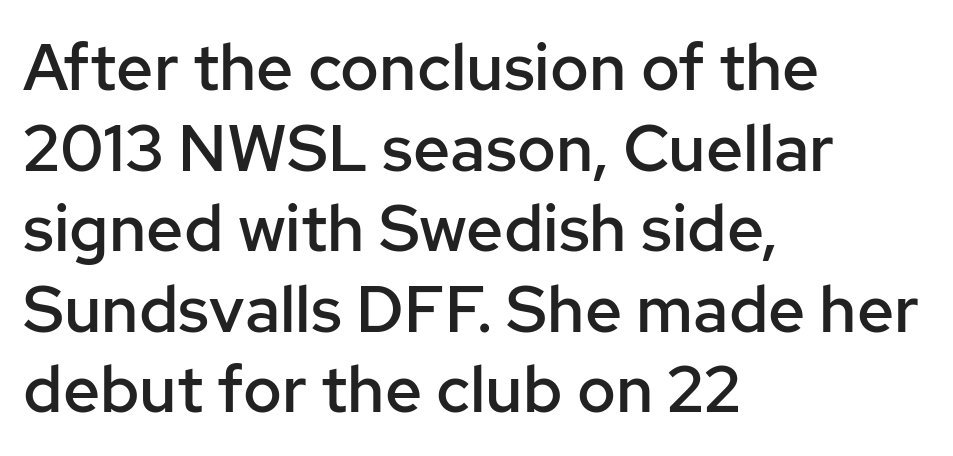
{"serif": "no", "italic": "no", "bold": "semi", "weight": "semibold", "width": "normal", "stroke_contrast": "low", "x_height": "medium", "monospaced": "no", "underline": "no", "align": "left", "line_spacing_ratio": 1.24, "letter_spacing": "normal", "letter_spacing_em": 0.0, "glyph_px": 65}
